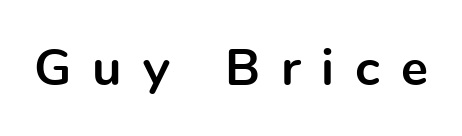
{"serif": "no", "italic": "no", "bold": "yes", "weight": "bold", "width": "normal", "x_height": "medium", "monospaced": "no", "underline": "no", "letter_spacing": "wide", "letter_spacing_em": 0.41, "glyph_px": 51}
